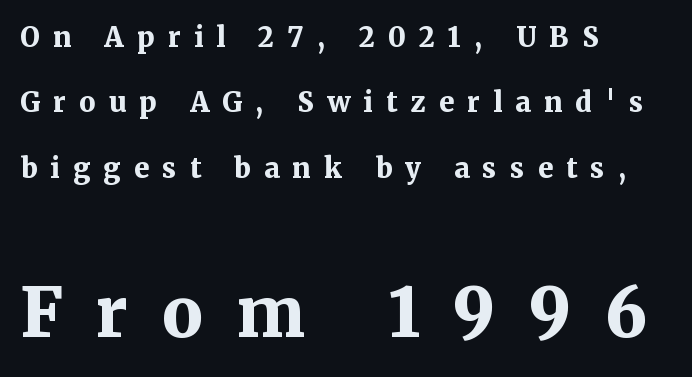
Q: Is the text bold? A: Yes.
Q: Is the text italic (slanted)? A: No, it is upright.
Q: Is the typeface a serif or a sans-serif typeface? A: Serif.
Q: Is the text underlined? A: No.
Q: How is the paragraph aligned? A: Left-aligned.
Q: Is the spacing between letters normal or unusually wide? A: Unusually wide.
Q: Is the spacing between lines tight, normal or loose? A: Loose.
Q: Which block of text is set in a larger size, the first (top) or the second (bottom)? A: The second (bottom) one.
Q: Width (condensed, normal, or wide)? A: Normal.
Q: Stroke contrast? A: Medium.
Q: x-height? A: Medium.
Q: Monospaced? A: No.
